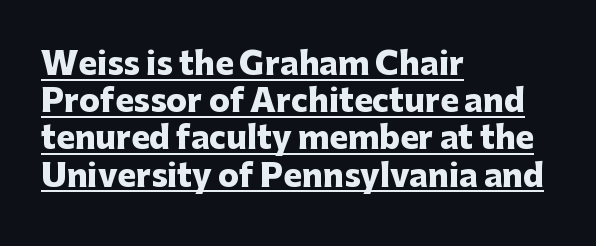
These lines were composed using upright roman letters. The face used here has the dense, thick strokes of a bold. The typesetter chose a ragged-right arrangement here. Nobody touched the tracking dial on this one.
